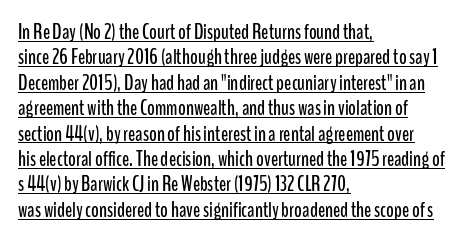
Upright lettering throughout. Tracking here is standard; glyphs follow each other at the usual distance. This rendering features underlined lettering. Caption: multi-line text, flush left, ragged right.
